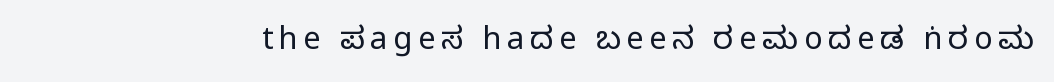
The image shows 31 px regular-weight, condensed sans-serif type, upright; set not underlined; low stroke contrast and a large x-height.
